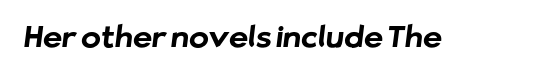
The image shows 30 px bold sans-serif type; set normal letter spacing, not underlined; low stroke contrast and a medium x-height.
